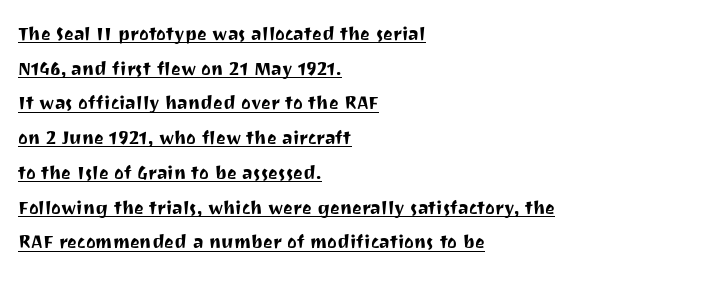
The image shows 23 px text type, upright; set left-aligned, normal line spacing (1.51x), normal letter spacing, underlined.
